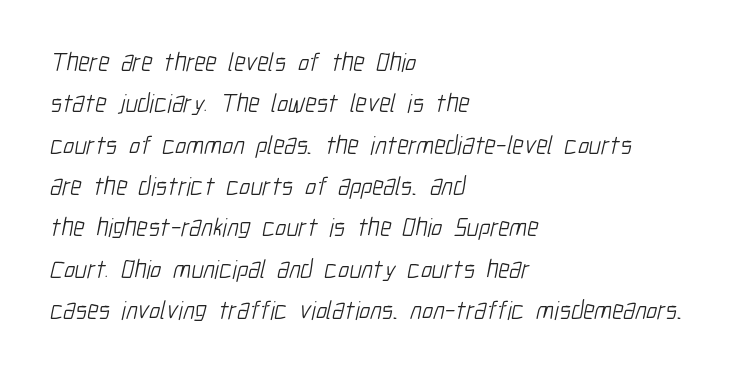
The cut favours lightness, reaching ordinary text weight at its darkest. One-word summary of the alignment: left. One glance says typical: line gaps are just what's usual. No word sits above an underline. The type is set solid horizontally, with unmodified tracking.
